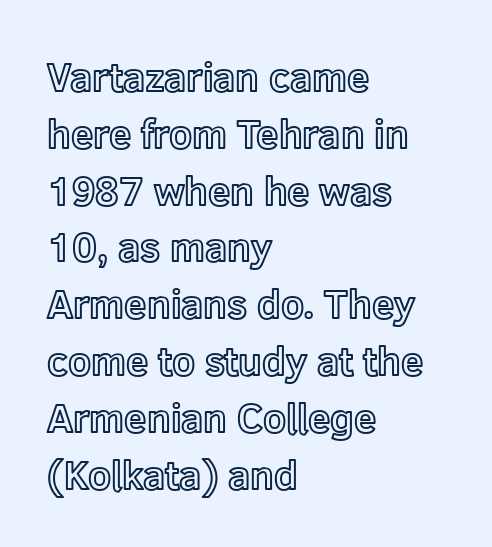
Note the varied advance widths — an 'i' is clearly narrower than an 'm'. Each row of text sits above clean, open space. The type is set solid horizontally, with unmodified tracking. The letters stand upright; this is a roman face. If you measured baseline to baseline, you'd find a middling distance. Short and long lines alike share a common starting point at left.
